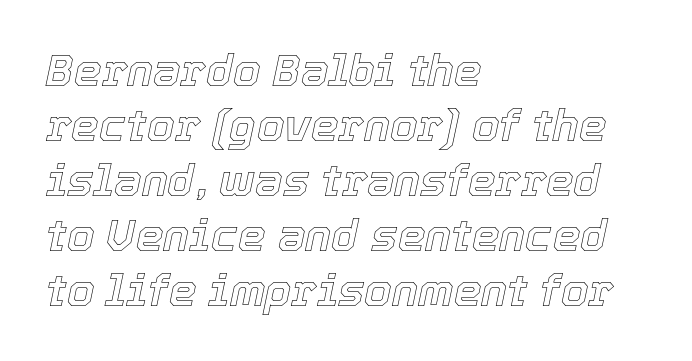
Words appear dense and cohesive because spacing is normal. Reading down the block, your eye returns to a fixed left position each line. Note the varied advance widths — an 'i' is clearly narrower than an 'm'. This block has exactly the height ordinary leading produces. The baseline area is clear.
